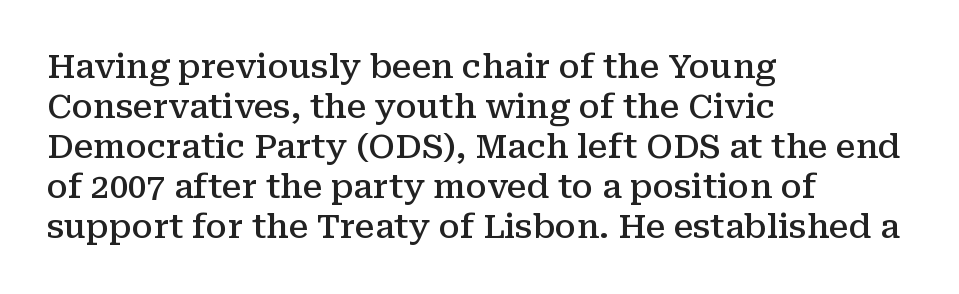
The image shows 33 px semibold serif type, upright; set left-aligned, line spacing 1.21x, normal letter spacing, not underlined; medium stroke contrast and a medium x-height.
